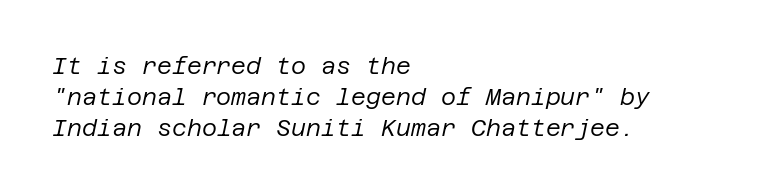
{"italic": "yes", "lean": "right", "slant_degrees": 12, "bold": "no", "underline": "no", "align": "left", "line_spacing": "normal", "line_spacing_ratio": 1.35, "letter_spacing": "normal", "letter_spacing_em": 0.0, "glyph_px": 23}
